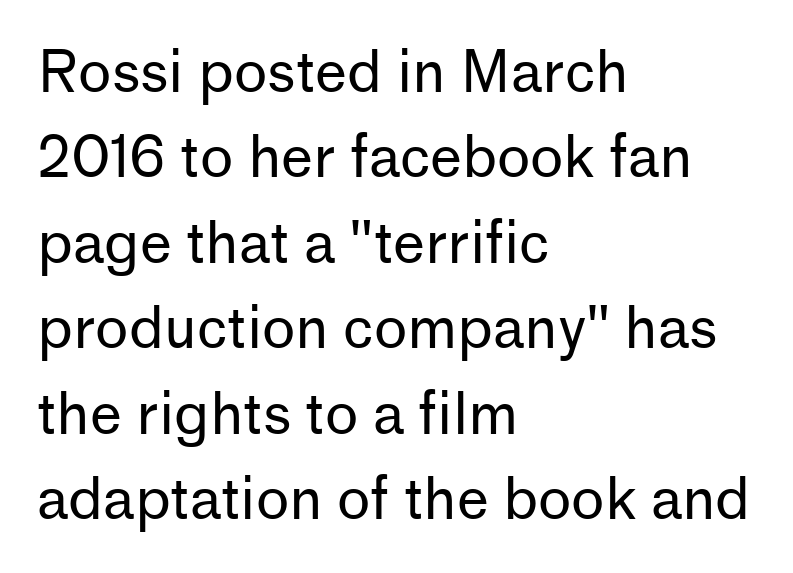
The block of text has a typical density, with ordinary space between rows. What stands out about the letter spacing? Nothing — it is the standard amount. To sum up the face: it is a sans, with no serifs. The paragraph shown leans on its left margin. Honestly, there is no underline to notice here at all. A typesetter would mark this as roman, not italic.
